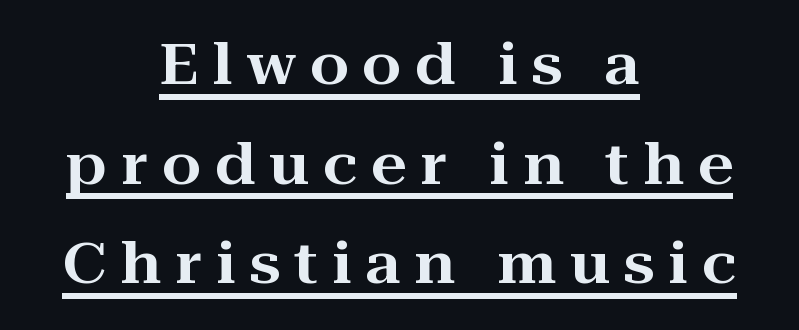
You can tell from the footed stems that serif type was used. Display-style spreading of the glyphs; the letterfit is very open. The letters advance in unequal steps, a hallmark of proportional type. The paragraph has two soft edges and a firm central axis. Designer's note — italics off, roman on. Looks like someone drew a line under every word here.
